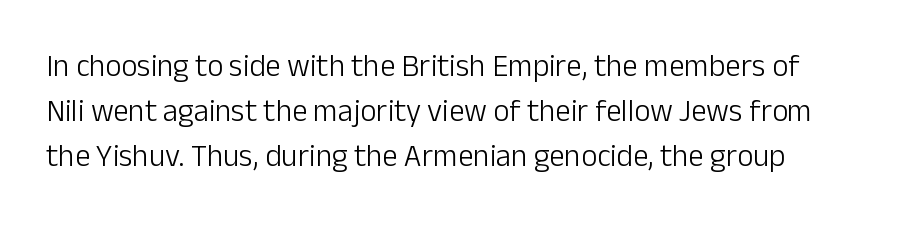
Ink coverage per letter is moderate at most. Rule under the text: the space is simply empty. The letters stand upright; this is a roman face. Typographically, this falls in the sans-serif category. Spacing verdict: proportional, widths tailored to each character. The letters sit at their default tracking, neither squeezed nor spread.
